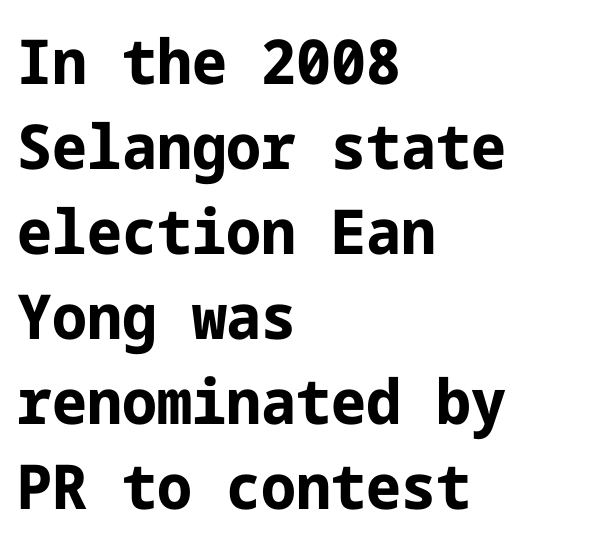
{"serif": "no", "italic": "no", "bold": "yes", "weight": "bold", "width": "normal", "stroke_contrast": "low", "x_height": "medium", "underline": "no", "align": "left", "line_spacing": "normal", "line_spacing_ratio": 1.37, "letter_spacing": "normal", "letter_spacing_em": 0.0, "glyph_px": 62}
